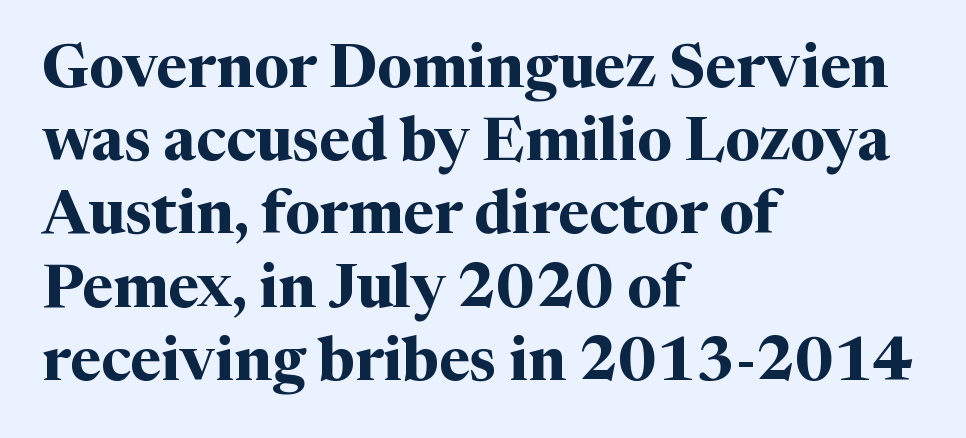
Q: Is the text bold? A: Yes.
Q: Is the text italic (slanted)? A: No, it is upright.
Q: Is the typeface a serif or a sans-serif typeface? A: Serif.
Q: Is the text underlined? A: No.
Q: How is the paragraph aligned? A: Left-aligned.
Q: Is the spacing between letters normal or unusually wide? A: Normal.
Q: Width (condensed, normal, or wide)? A: Normal.
Q: Stroke contrast? A: Medium.
Q: x-height? A: Medium.
Q: Monospaced? A: No.
